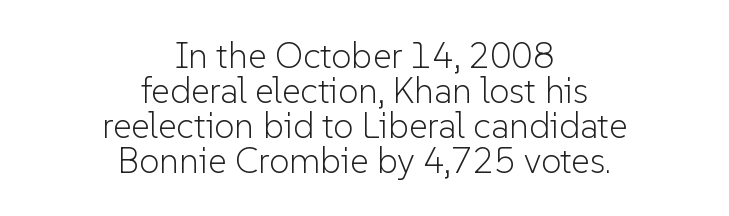
{"serif": "no", "italic": "no", "bold": "no", "weight": "light", "width": "normal", "stroke_contrast": "low", "x_height": "medium", "monospaced": "no", "underline": "no", "align": "center", "line_spacing": "tight", "line_spacing_ratio": 0.97, "letter_spacing": "normal", "letter_spacing_em": 0.0, "glyph_px": 36}
